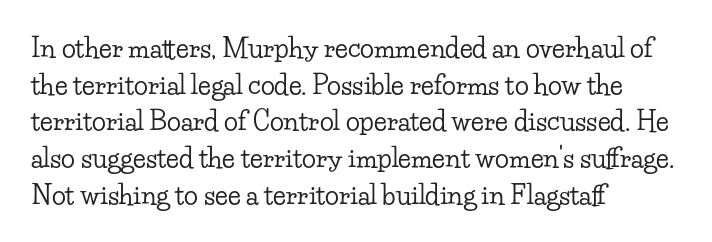
Q: Is the text italic (slanted)? A: No, it is upright.
Q: Is the text underlined? A: No.
Q: How is the paragraph aligned? A: Left-aligned.
Q: Is the spacing between letters normal or unusually wide? A: Normal.
Q: Is the spacing between lines tight, normal or loose? A: Normal.
